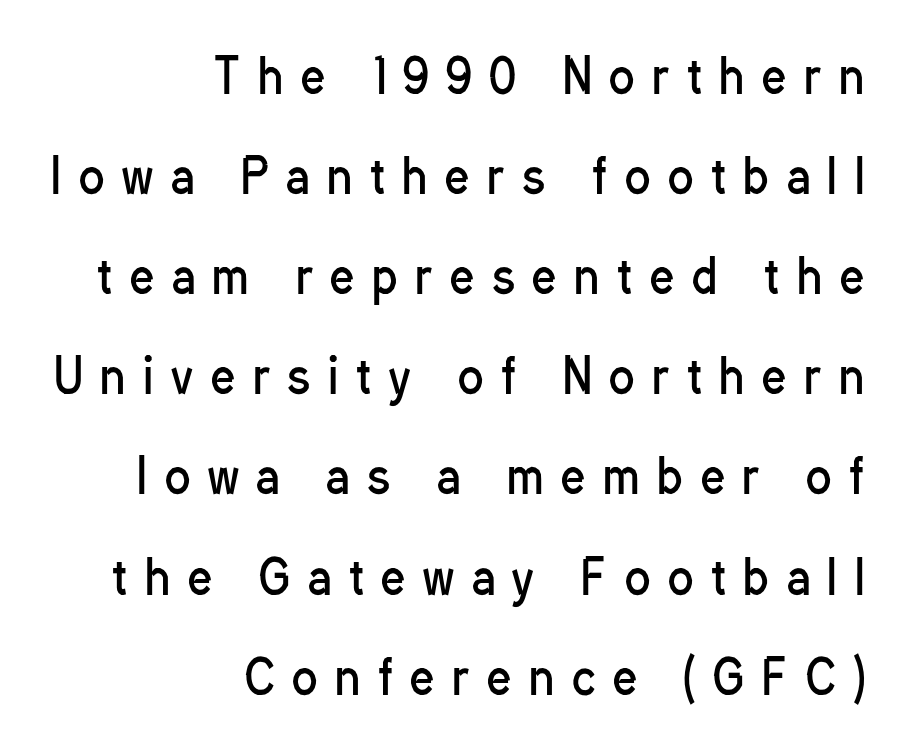
Q: Is the text bold? A: No.
Q: Is the text italic (slanted)? A: No, it is upright.
Q: Is the typeface a serif or a sans-serif typeface? A: Sans-serif.
Q: Is the text underlined? A: No.
Q: How is the paragraph aligned? A: Right-aligned.
Q: Is the spacing between letters normal or unusually wide? A: Unusually wide.
Q: Is the spacing between lines tight, normal or loose? A: Loose.
Q: Width (condensed, normal, or wide)? A: Condensed.
Q: Stroke contrast? A: Low.
Q: x-height? A: Medium.
Q: Monospaced? A: No.
